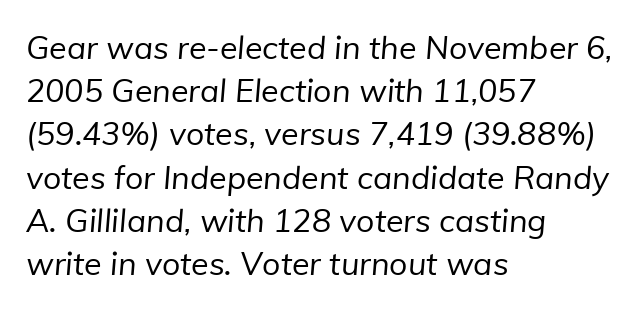
The image shows 32 px regular-weight sans-serif type; set left-aligned, normal line spacing (1.35x), normal letter spacing, not underlined; low stroke contrast and a medium x-height.
